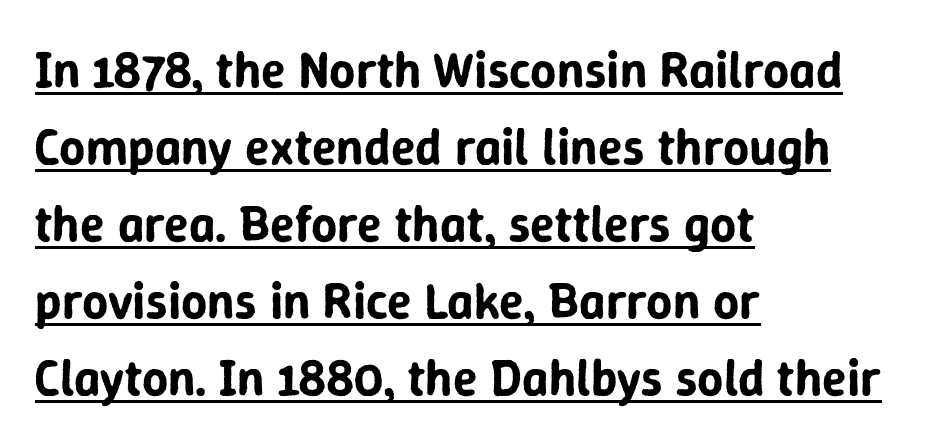
{"serif": "no", "italic": "no", "width": "normal", "stroke_contrast": "low", "x_height": "medium", "monospaced": "no", "underline": "yes", "align": "left", "line_spacing": "normal", "line_spacing_ratio": 1.51, "letter_spacing": "normal", "letter_spacing_em": 0.0, "glyph_px": 51}
